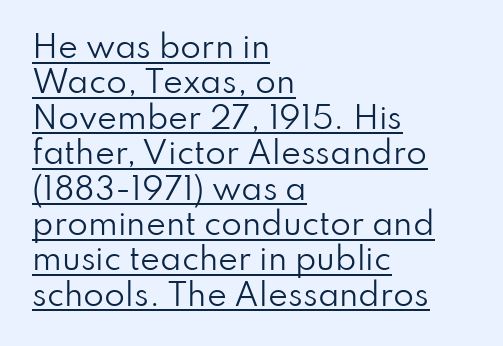
{"serif": "no", "italic": "no", "bold": "no", "weight": "regular", "width": "normal", "stroke_contrast": "low", "x_height": "small", "monospaced": "no", "underline": "yes", "align": "left", "line_spacing_ratio": 1.18, "letter_spacing": "normal", "letter_spacing_em": 0.0, "glyph_px": 30}
